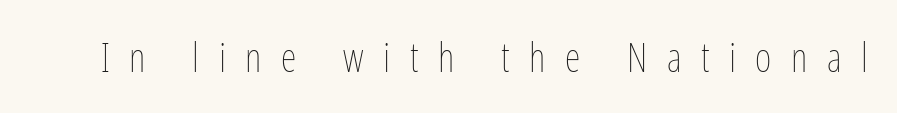
Q: Is the text bold? A: No.
Q: Is the text italic (slanted)? A: No, it is upright.
Q: Is the text underlined? A: No.
Q: Is the spacing between letters normal or unusually wide? A: Unusually wide.
Q: Width (condensed, normal, or wide)? A: Condensed.
Q: Stroke contrast? A: Low.
Q: x-height? A: Medium.
Q: Monospaced? A: No.
